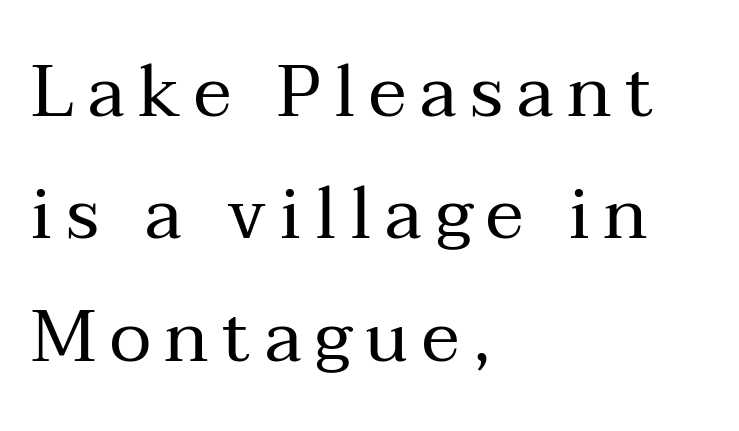
Q: Is the text bold? A: No.
Q: Is the text italic (slanted)? A: No, it is upright.
Q: Is the typeface a serif or a sans-serif typeface? A: Serif.
Q: Is the text underlined? A: No.
Q: How is the paragraph aligned? A: Left-aligned.
Q: Is the spacing between lines tight, normal or loose? A: Normal.
Q: Width (condensed, normal, or wide)? A: Normal.
Q: Stroke contrast? A: Medium.
Q: x-height? A: Medium.
Q: Monospaced? A: No.
